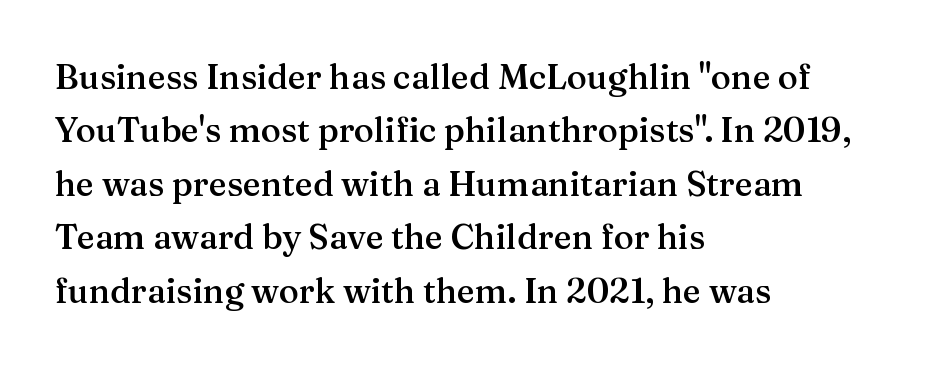
Q: Is the text bold? A: Semi-bold.
Q: Is the text italic (slanted)? A: No, it is upright.
Q: Is the typeface a serif or a sans-serif typeface? A: Serif.
Q: Is the text underlined? A: No.
Q: How is the paragraph aligned? A: Left-aligned.
Q: Is the spacing between letters normal or unusually wide? A: Normal.
Q: Is the spacing between lines tight, normal or loose? A: Normal.
Q: Width (condensed, normal, or wide)? A: Normal.
Q: Stroke contrast? A: Medium.
Q: x-height? A: Medium.
Q: Monospaced? A: No.
